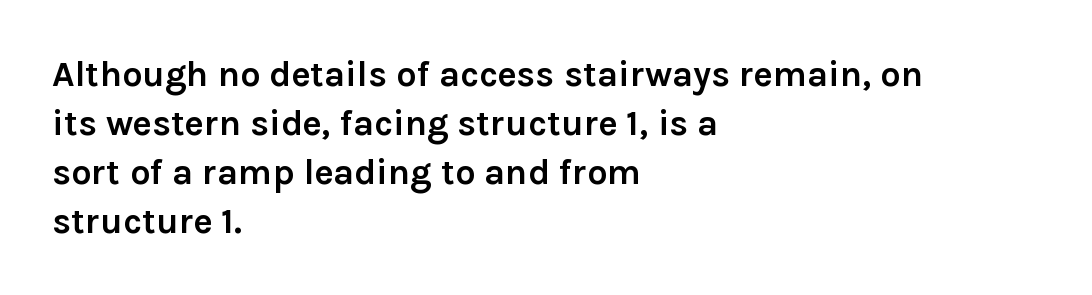
Q: Is the text bold? A: Yes.
Q: Is the text italic (slanted)? A: No, it is upright.
Q: Is the typeface a serif or a sans-serif typeface? A: Sans-serif.
Q: Is the text underlined? A: No.
Q: How is the paragraph aligned? A: Left-aligned.
Q: Is the spacing between letters normal or unusually wide? A: Normal.
Q: Is the spacing between lines tight, normal or loose? A: Normal.
Q: Width (condensed, normal, or wide)? A: Normal.
Q: x-height? A: Medium.
Q: Monospaced? A: No.
